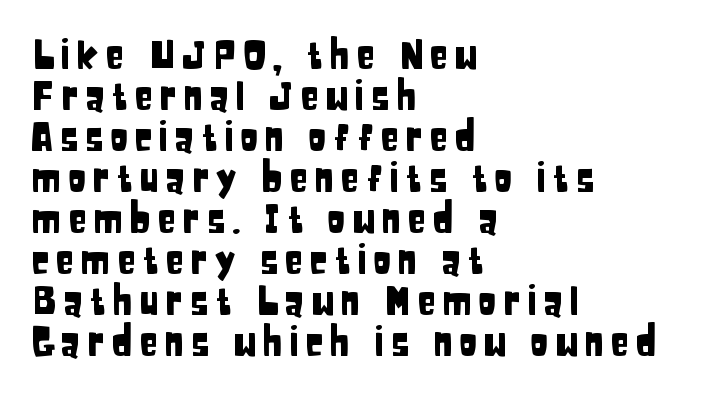
Note the varied advance widths — an 'i' is clearly narrower than an 'm'. The characters display no serif detailing; their extremities are plain. The space directly below the letters is spotless. When letters stand straight like this, we call the style roman or upright. Line spacing here is tight.
